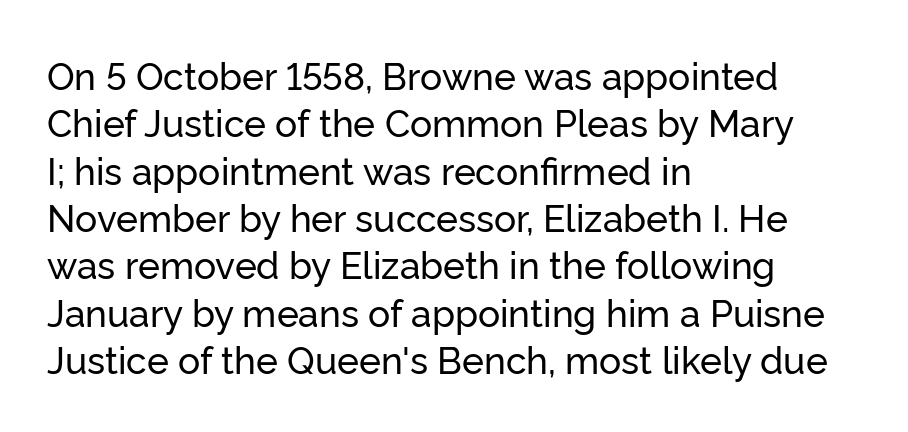
{"serif": "no", "italic": "no", "width": "normal", "stroke_contrast": "low", "x_height": "medium", "monospaced": "no", "underline": "no", "align": "left", "line_spacing": "normal", "line_spacing_ratio": 1.28, "letter_spacing": "normal", "letter_spacing_em": 0.0, "glyph_px": 37}
